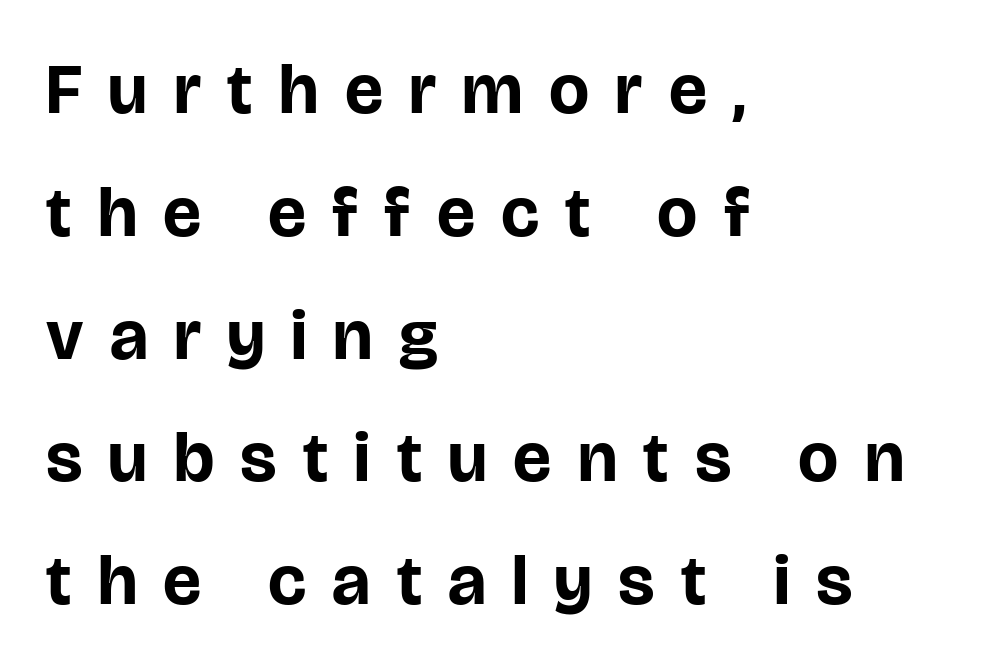
Check the space under the baseline: it is left empty. Each letter's strokes conclude bluntly, with no projecting serifs. The rag falls on the right side of this text block. These words are printed bold, with thick strokes throughout.
